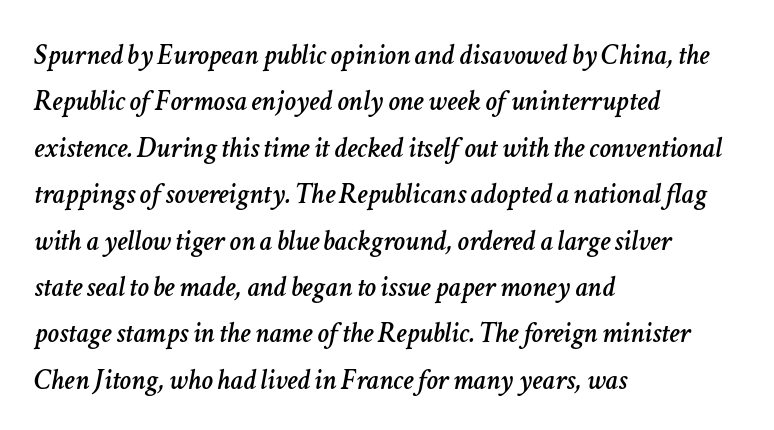
The image shows 29 px text type, italic (leaning right); set left-aligned, normal line spacing (1.6x), normal letter spacing, not underlined; low stroke contrast and a medium x-height.
